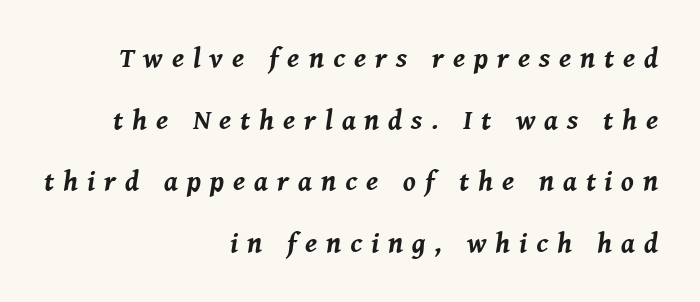
Q: Is the text bold? A: Yes.
Q: Is the text italic (slanted)? A: Yes, it leans right by about 8 degrees.
Q: Is the text underlined? A: No.
Q: How is the paragraph aligned? A: Right-aligned.
Q: Is the spacing between letters normal or unusually wide? A: Unusually wide.
Q: Is the spacing between lines tight, normal or loose? A: Loose.
Q: Width (condensed, normal, or wide)? A: Normal.
Q: Stroke contrast? A: Medium.
Q: x-height? A: Medium.
Q: Monospaced? A: No.
